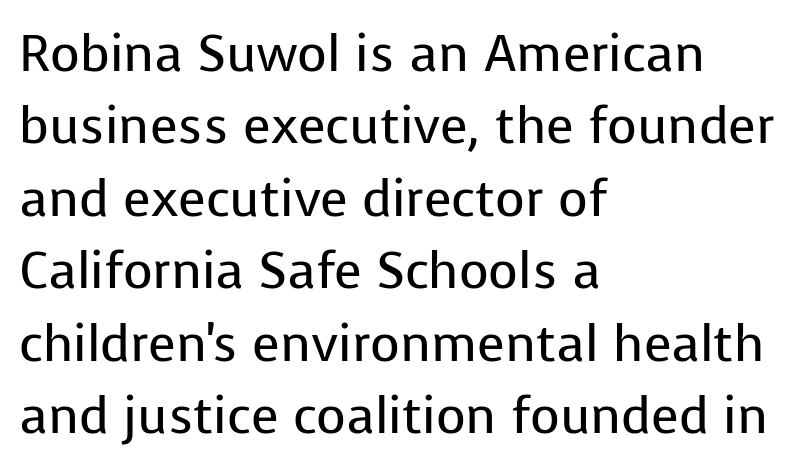
{"serif": "no", "italic": "no", "bold": "no", "weight": "regular", "width": "normal", "stroke_contrast": "low", "x_height": "medium", "monospaced": "no", "underline": "no", "align": "left", "line_spacing": "normal", "line_spacing_ratio": 1.42, "letter_spacing": "normal", "letter_spacing_em": 0.0, "glyph_px": 51}
